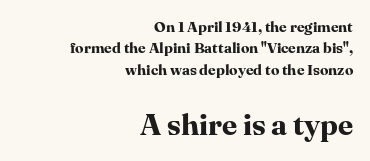
Nobody drew a line under any word here. Observe the ordinary spacing: letters are neighbours, not strangers. This sample uses a serif face. Two sizes are in play, and the larger belongs to the second block. All the whitespace from short lines collects on the left.
